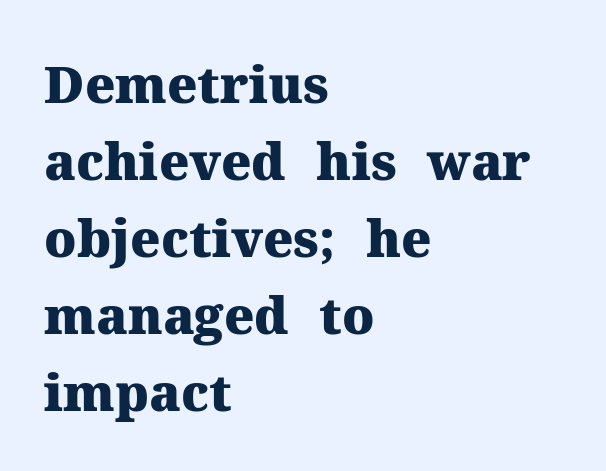
You could call the tracking neutral — neither tight nor loose. Underlining? Definitely not there. Unlike italic type, these characters show no tilt at all. Each line starts at the same left margin while the right side varies.
